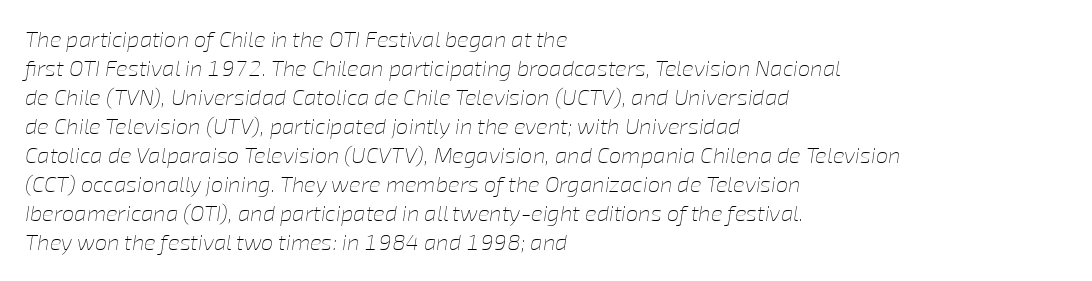
Q: Is the text bold? A: No.
Q: Is the text italic (slanted)? A: Yes, it leans right by about 8 degrees.
Q: Is the text underlined? A: No.
Q: How is the paragraph aligned? A: Left-aligned.
Q: Is the spacing between letters normal or unusually wide? A: Normal.
Q: Is the spacing between lines tight, normal or loose? A: Normal.
